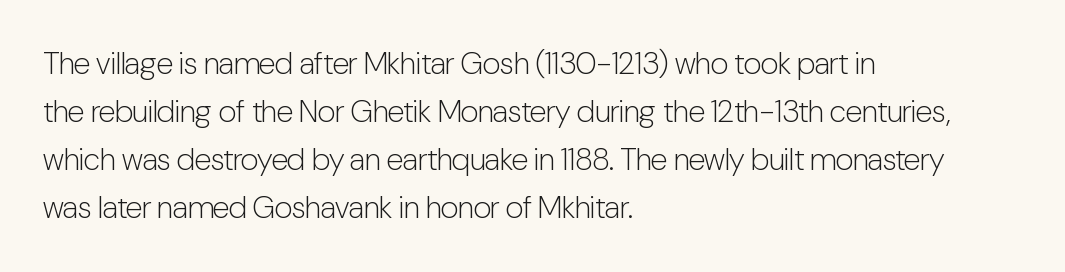
Q: Is the text bold? A: No.
Q: Is the text italic (slanted)? A: No, it is upright.
Q: Is the typeface a serif or a sans-serif typeface? A: Sans-serif.
Q: Is the text underlined? A: No.
Q: How is the paragraph aligned? A: Left-aligned.
Q: Is the spacing between letters normal or unusually wide? A: Normal.
Q: Is the spacing between lines tight, normal or loose? A: Normal.
Q: Width (condensed, normal, or wide)? A: Condensed.
Q: Stroke contrast? A: Low.
Q: x-height? A: Medium.
Q: Monospaced? A: No.
